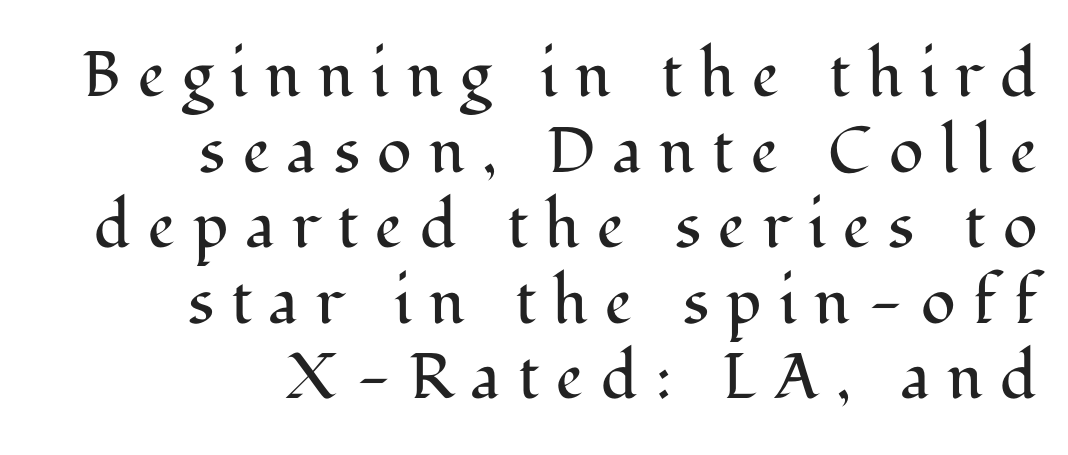
These glyphs show unthickened strokes, regular width or finer. Descender tails drop into unmarked territory. Looks like regular typesetting: each glyph gets only the width it needs. The line texture is sparse and dotted thanks to wide tracking. Every row of glyphs terminates at an identical x-position on the right. Every stem runs plumb, perpendicular to the baseline.
